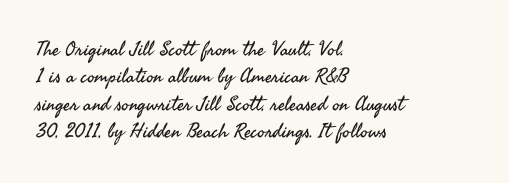
Caption: standard tracking, unaltered. Alignment: flush left. Line spacing here is normal. Weight: not bold — regular or lighter.
